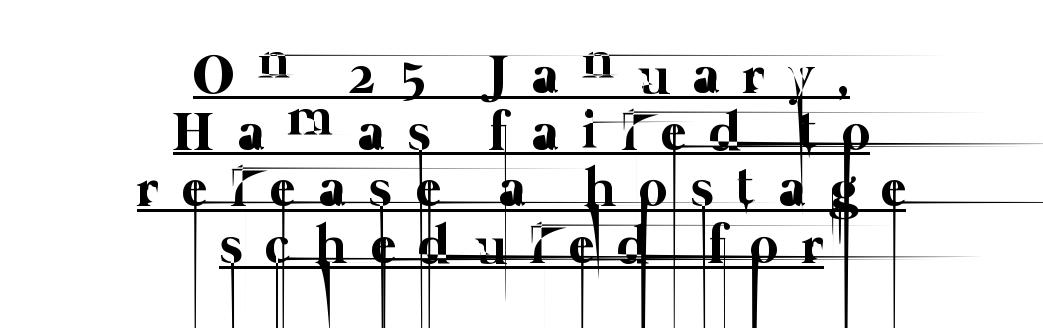
The image shows 55 px thin type; set centered, tight line spacing (1.03x), unusually wide letter spacing (+0.43 em), underlined; low stroke contrast and a medium x-height.
